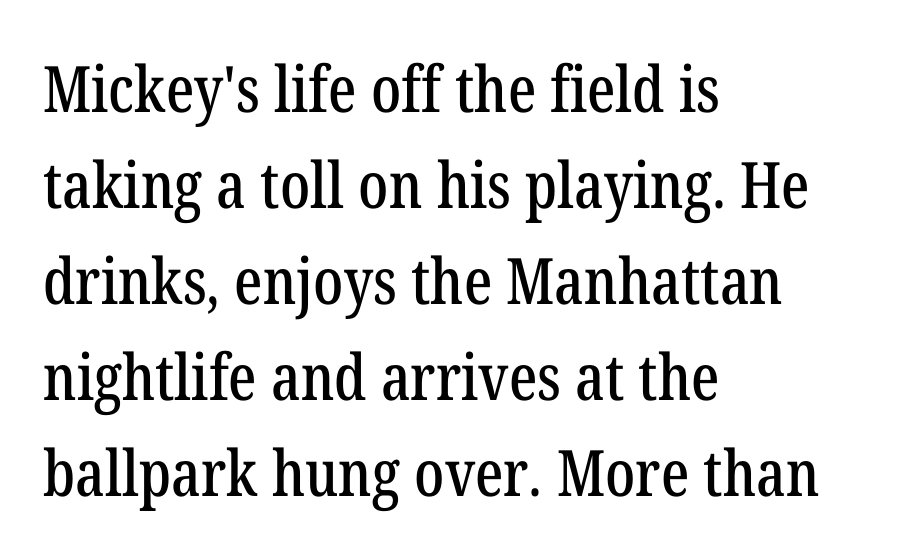
Q: Is the text italic (slanted)? A: No, it is upright.
Q: Is the typeface a serif or a sans-serif typeface? A: Serif.
Q: Is the text underlined? A: No.
Q: How is the paragraph aligned? A: Left-aligned.
Q: Is the spacing between letters normal or unusually wide? A: Normal.
Q: Is the spacing between lines tight, normal or loose? A: Normal.
Q: Width (condensed, normal, or wide)? A: Condensed.
Q: Stroke contrast? A: Low.
Q: x-height? A: Medium.
Q: Monospaced? A: No.
